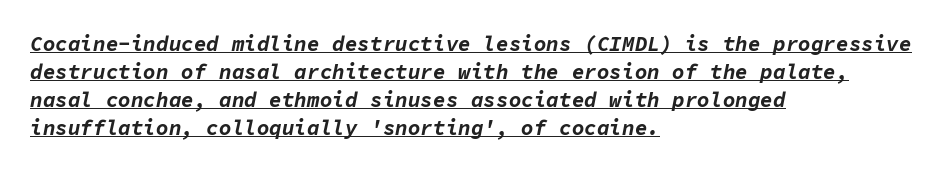
The image shows 21 px bold type, italic (leaning right); set left-aligned, normal line spacing (1.33x), normal letter spacing, underlined.
